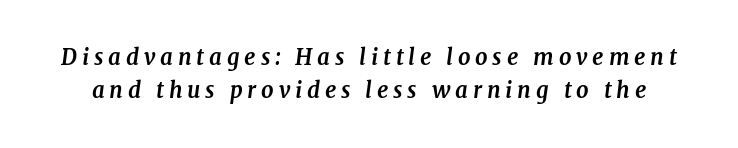
Q: Is the text bold? A: Yes.
Q: Is the text italic (slanted)? A: Yes, it leans right by about 7 degrees.
Q: Is the text underlined? A: No.
Q: Is the spacing between letters normal or unusually wide? A: Unusually wide.
Q: Is the spacing between lines tight, normal or loose? A: Normal.
